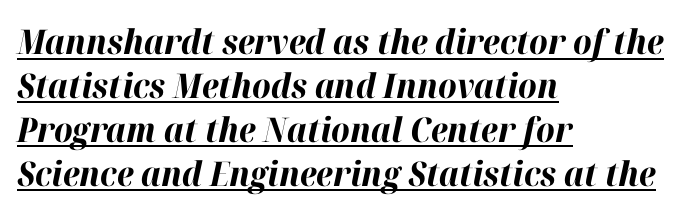
Q: Is the text bold? A: Yes.
Q: Is the text italic (slanted)? A: Yes, it leans right by about 12 degrees.
Q: Is the text underlined? A: Yes.
Q: How is the paragraph aligned? A: Left-aligned.
Q: Is the spacing between letters normal or unusually wide? A: Normal.
Q: Is the spacing between lines tight, normal or loose? A: Normal.
Q: Width (condensed, normal, or wide)? A: Normal.
Q: Stroke contrast? A: High.
Q: x-height? A: Medium.
Q: Monospaced? A: No.
